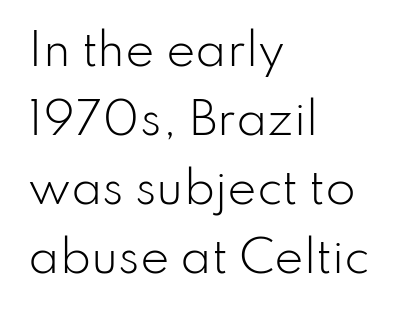
The image shows 44 px light sans-serif type, upright; set left-aligned, normal line spacing (1.57x), normal letter spacing, not underlined; low stroke contrast and a small x-height.
